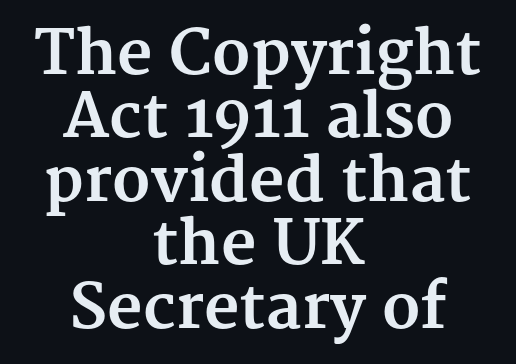
The rag falls on both sides of this text block equally. Does the weight exceed regular? Yes, all the way to bold. You could not count columns in this text — the font is proportionally spaced. Glyph-to-glyph distance matches everyday printed text. You could barely slide anything between these rows.
